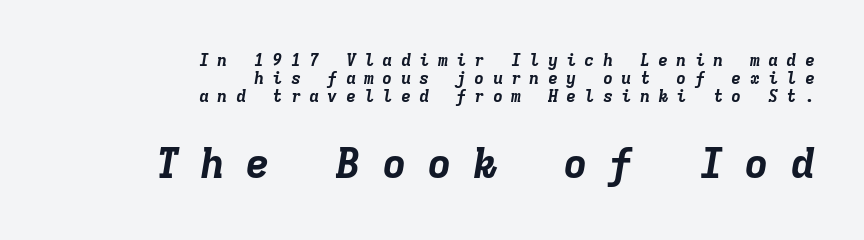
Q: Is the text bold? A: Yes.
Q: Is the text italic (slanted)? A: Yes, it leans right by about 9 degrees.
Q: Is the text underlined? A: No.
Q: How is the paragraph aligned? A: Right-aligned.
Q: Is the spacing between letters normal or unusually wide? A: Unusually wide.
Q: Is the spacing between lines tight, normal or loose? A: Tight.
Q: Which block of text is set in a larger size, the first (top) or the second (bottom)? A: The second (bottom) one.
Q: Width (condensed, normal, or wide)? A: Normal.
Q: Stroke contrast? A: Low.
Q: x-height? A: Medium.
Q: Monospaced? A: Yes.
